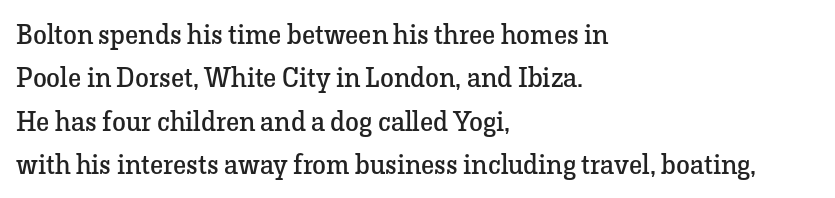
The image shows 28 px regular-weight serif type, upright; set left-aligned, normal line spacing (1.55x), normal letter spacing, not underlined; low stroke contrast and a medium x-height.
